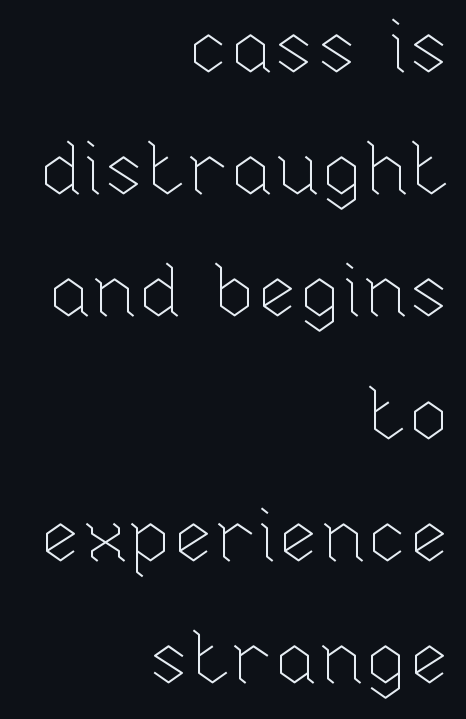
{"italic": "no", "bold": "no", "weight": "thin", "width": "normal", "stroke_contrast": "low", "x_height": "medium", "monospaced": "no", "underline": "no", "align": "right", "line_spacing": "normal", "line_spacing_ratio": 1.63, "letter_spacing": "normal", "letter_spacing_em": 0.0, "glyph_px": 75}
